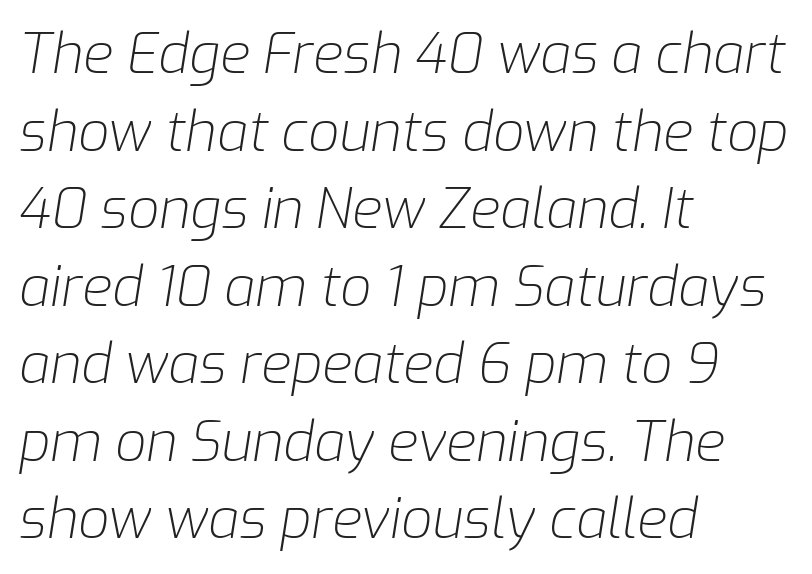
The image shows 55 px light type, italic (leaning right); set left-aligned, normal line spacing (1.41x), normal letter spacing, not underlined; low stroke contrast and a medium x-height.
